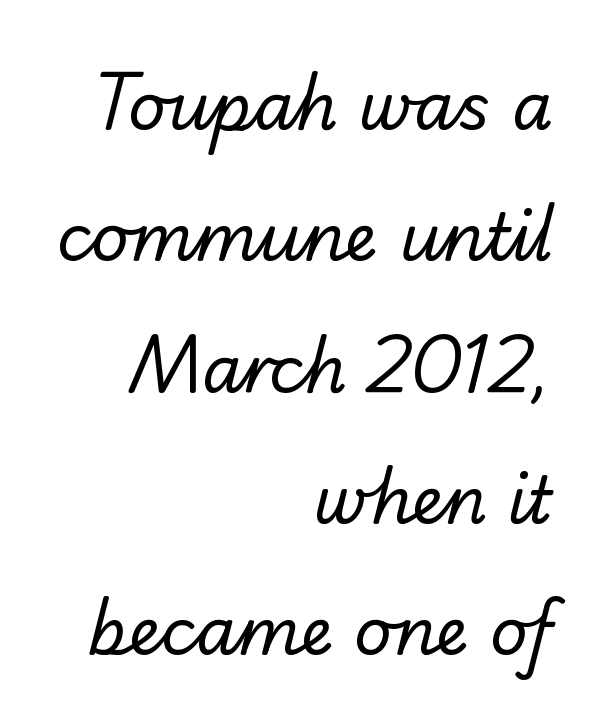
{"serif": "no", "bold": "no", "weight": "regular", "width": "normal", "stroke_contrast": "low", "x_height": "small", "monospaced": "no", "underline": "no", "align": "right", "line_spacing": "loose", "line_spacing_ratio": 2.02, "letter_spacing": "normal", "letter_spacing_em": 0.0, "glyph_px": 65}
